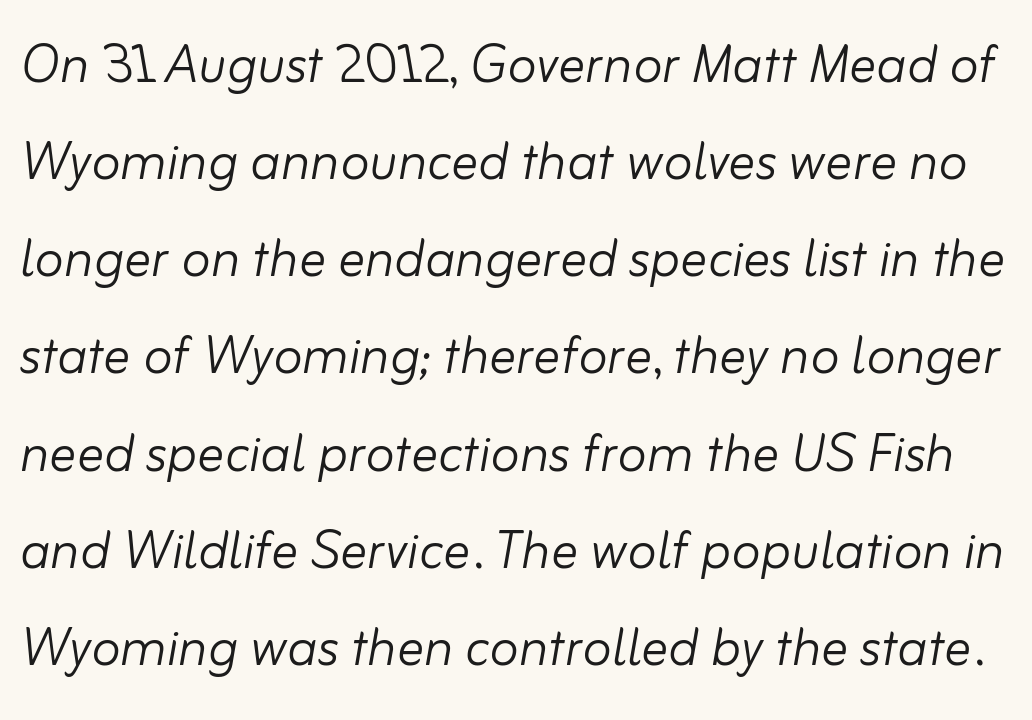
The image shows 67 px light type, italic (leaning right); set normal line spacing (1.45x), normal letter spacing, not underlined; low stroke contrast and a small x-height.
